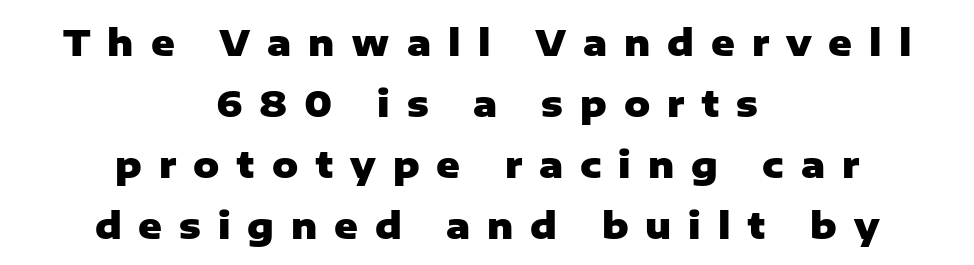
The image shows 36 px heavy sans-serif type, upright; set centered, normal line spacing (1.69x), unusually wide letter spacing (+0.47 em), not underlined; low stroke contrast and a medium x-height.
